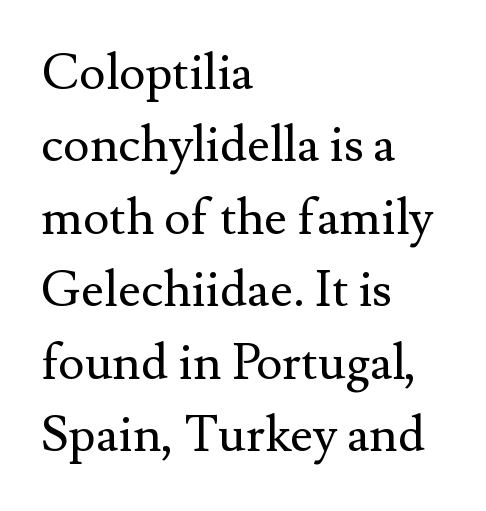
Each letter keeps its own natural width here, so spacing adapts to shape. Each new line begins a customary step beneath the previous one. Nobody drew a line under any word here. Letters have the restrained weight of plain body copy at most.
